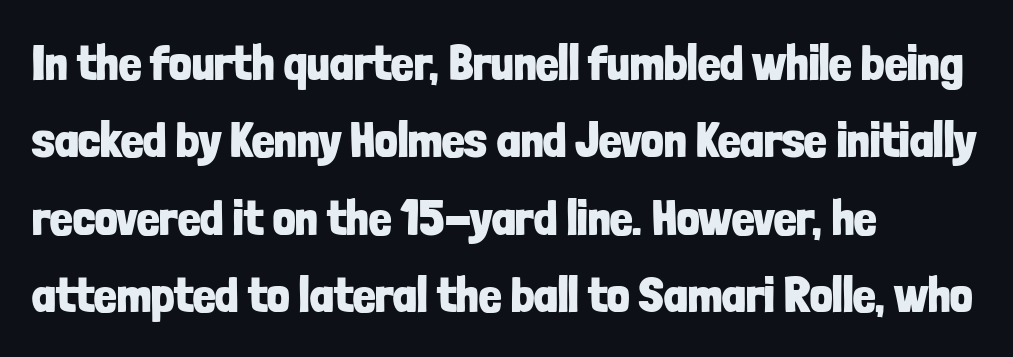
The image shows 50 px bold, condensed sans-serif type, upright; set left-aligned, normal line spacing (1.55x), normal letter spacing, not underlined; low stroke contrast and a medium x-height.
